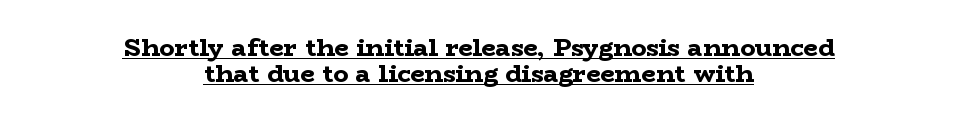
One glance says dense: line gaps are narrower than usual. Has an underline been added? It has. Posture: upright roman. The passage shown has conventional tracking throughout. Line starts and ends both wander, symmetrically. Look at the stroke-to-counter ratio: heavy, a bold.
